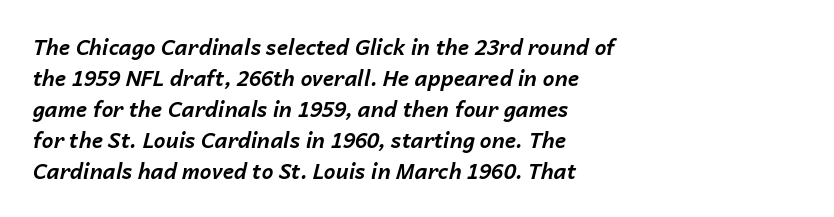
Q: Is the text bold? A: Yes.
Q: Is the text italic (slanted)? A: Yes, it leans right by about 14 degrees.
Q: Is the text underlined? A: No.
Q: How is the paragraph aligned? A: Left-aligned.
Q: Is the spacing between letters normal or unusually wide? A: Normal.
Q: Is the spacing between lines tight, normal or loose? A: Normal.
